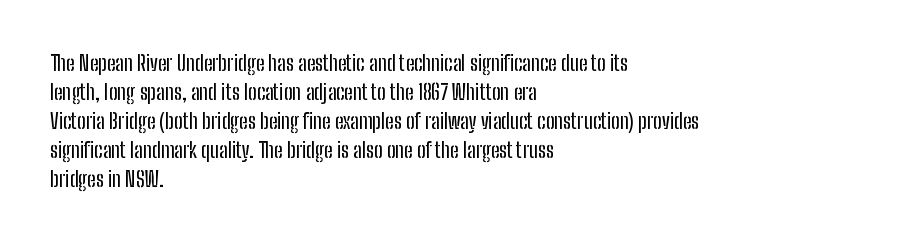
Does the leading feel generous? No, just average. Nobody touched the tracking dial on this one. This is the regular roman posture of the typeface. Visually the block forms a straight wall on the left and a jagged coastline on the right.
